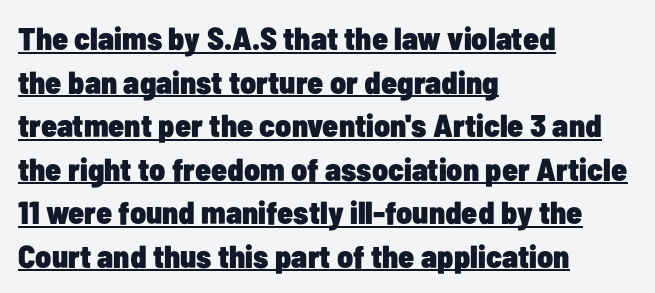
{"serif": "no", "italic": "no", "bold": "yes", "weight": "heavy", "width": "condensed", "stroke_contrast": "low", "x_height": "medium", "monospaced": "no", "underline": "yes", "align": "left", "line_spacing": "normal", "line_spacing_ratio": 1.36, "letter_spacing": "normal", "letter_spacing_em": 0.0, "glyph_px": 32}
